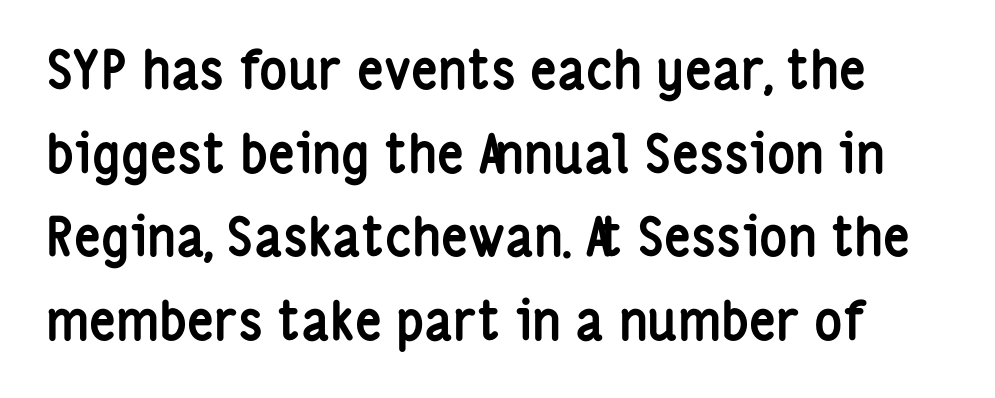
Q: Is the text bold? A: Yes.
Q: Is the text italic (slanted)? A: No, it is upright.
Q: Is the typeface a serif or a sans-serif typeface? A: Sans-serif.
Q: Is the text underlined? A: No.
Q: Is the spacing between letters normal or unusually wide? A: Normal.
Q: Is the spacing between lines tight, normal or loose? A: Normal.
Q: Width (condensed, normal, or wide)? A: Condensed.
Q: Stroke contrast? A: Low.
Q: x-height? A: Medium.
Q: Monospaced? A: No.
